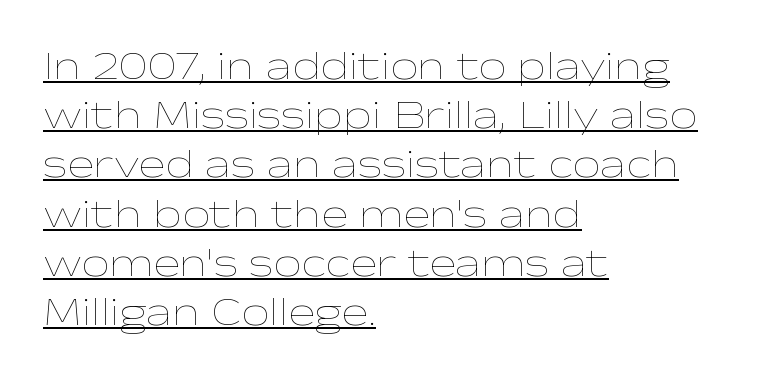
Q: Is the text bold? A: No.
Q: Is the text italic (slanted)? A: No, it is upright.
Q: Is the text underlined? A: Yes.
Q: How is the paragraph aligned? A: Left-aligned.
Q: Is the spacing between letters normal or unusually wide? A: Normal.
Q: Width (condensed, normal, or wide)? A: Wide.
Q: Stroke contrast? A: Low.
Q: x-height? A: Medium.
Q: Monospaced? A: No.
